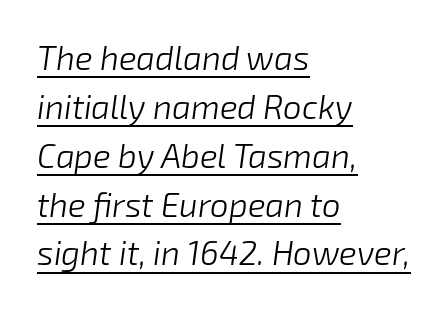
The strokes are not fattened; the text isn't bold. Beneath each row of characters lies a ruled line. Italic? Definitely — the glyphs are oblique. The face used here is proportionally spaced, like ordinary book or web type. Notice how descenders clear the ascenders below comfortably — that's standard leading. The line texture is even and compact thanks to regular tracking.
